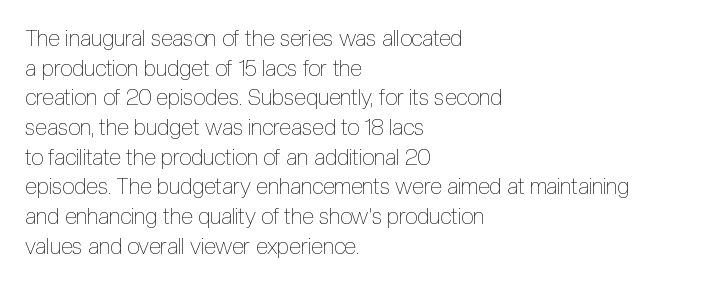
{"italic": "no", "bold": "no", "underline": "no", "align": "left", "line_spacing": "normal", "line_spacing_ratio": 1.35, "letter_spacing": "normal", "letter_spacing_em": 0.0, "glyph_px": 22}
